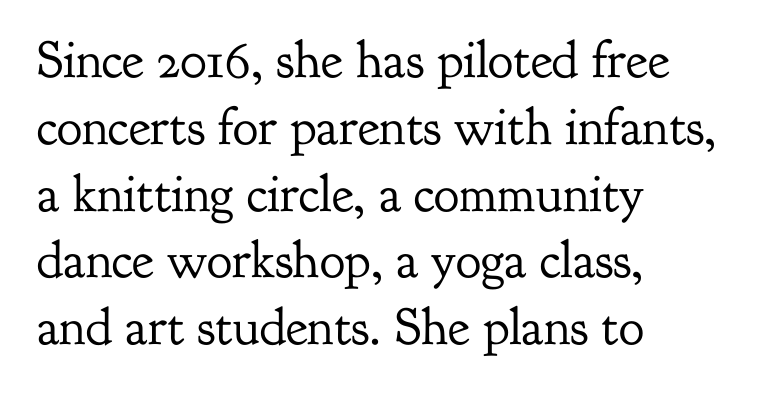
The image shows 53 px regular-weight serif type, upright; set left-aligned, normal line spacing (1.26x), normal letter spacing, not underlined; low stroke contrast and a small x-height.
